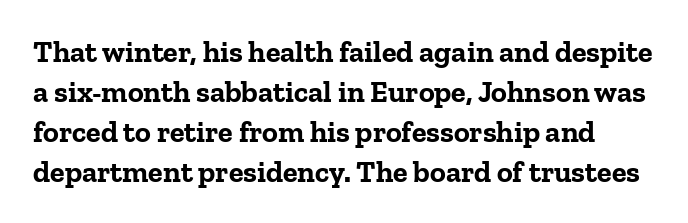
Is this a fixed-width face? No — the glyphs have proportional, varying widths. The rendering uses a moderate line-height, typical for paragraphs. Check under the words: just untouched page. These lines are composed in type with serifs. Between one letter and the next there's only the usual sliver of space. Upright lettering throughout.
